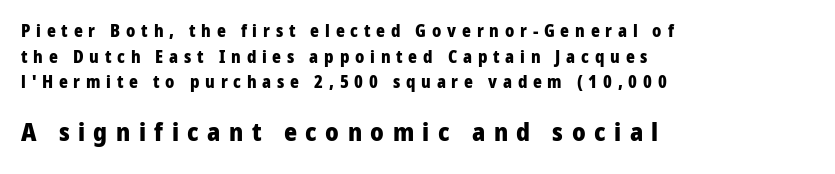
Q: Is the text bold? A: Yes.
Q: Is the text italic (slanted)? A: No, it is upright.
Q: Is the text underlined? A: No.
Q: How is the paragraph aligned? A: Left-aligned.
Q: Is the spacing between letters normal or unusually wide? A: Unusually wide.
Q: Is the spacing between lines tight, normal or loose? A: Normal.
Q: Which block of text is set in a larger size, the first (top) or the second (bottom)? A: The second (bottom) one.
